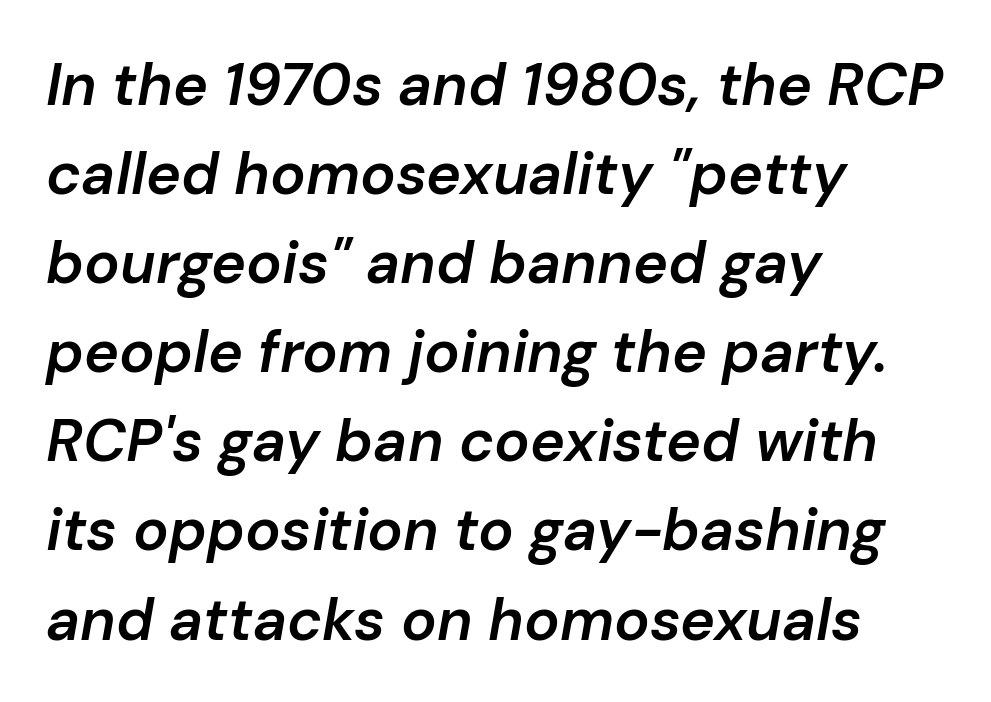
{"italic": "yes", "lean": "right", "slant_degrees": 10, "bold": "semi", "weight": "semibold", "width": "normal", "stroke_contrast": "low", "x_height": "medium", "monospaced": "no", "underline": "no", "align": "left", "line_spacing": "normal", "line_spacing_ratio": 1.51, "letter_spacing": "normal", "letter_spacing_em": 0.0, "glyph_px": 59}
